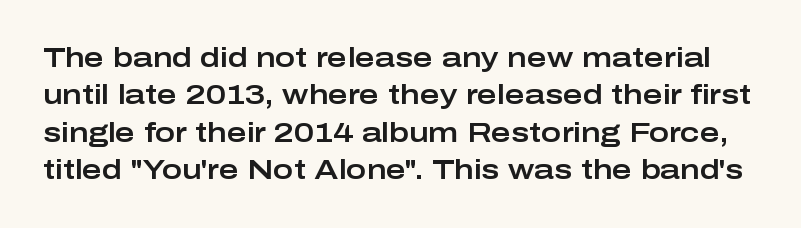
The image shows 27 px text type, upright; set normal line spacing (1.38x), normal letter spacing, not underlined.
